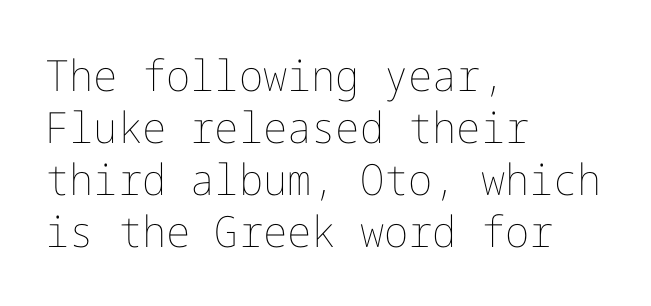
{"italic": "no", "bold": "no", "weight": "thin", "width": "normal", "stroke_contrast": "low", "x_height": "medium", "underline": "no", "align": "left", "line_spacing_ratio": 1.21, "letter_spacing": "normal", "letter_spacing_em": 0.0, "glyph_px": 43}
